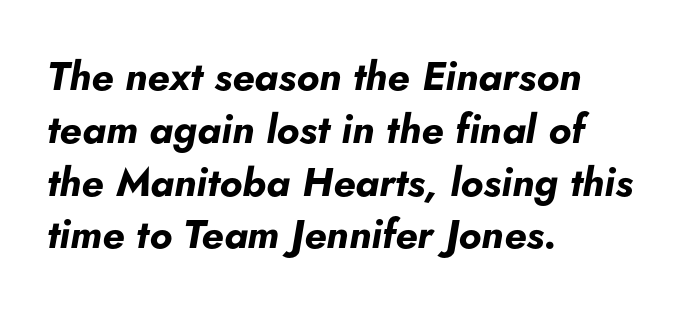
The image shows 40 px bold type, italic (leaning right); set left-aligned, normal line spacing (1.32x), normal letter spacing, not underlined; low stroke contrast and a small x-height.
